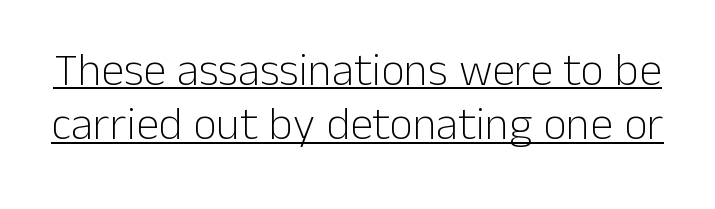
The image shows 46 px light sans-serif type, upright; set line spacing 1.18x, normal letter spacing, underlined; low stroke contrast and a medium x-height.
